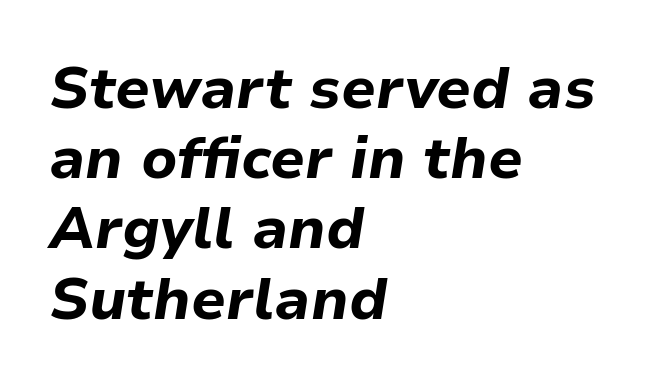
{"italic": "yes", "lean": "right", "slant_degrees": 9, "bold": "yes", "weight": "bold", "width": "normal", "stroke_contrast": "low", "x_height": "medium", "monospaced": "no", "underline": "no", "align": "left", "line_spacing_ratio": 1.21, "letter_spacing": "normal", "letter_spacing_em": 0.0, "glyph_px": 58}
